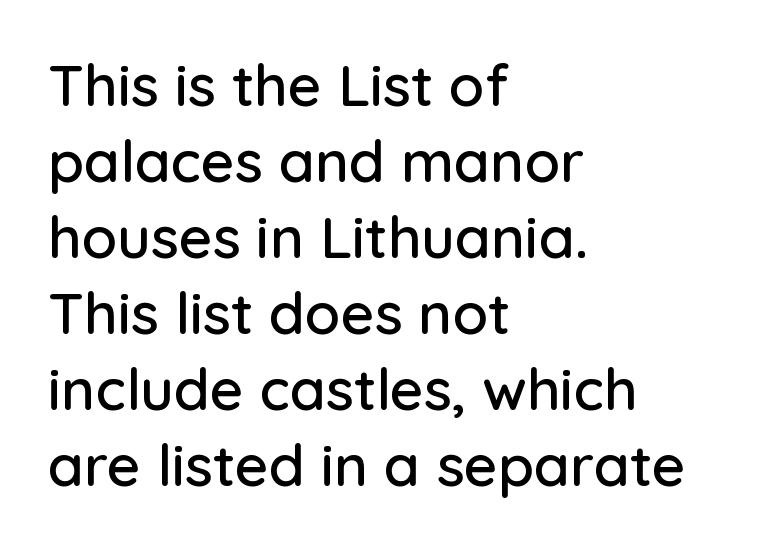
The image shows 58 px sans-serif type, upright; set left-aligned, normal line spacing (1.31x), normal letter spacing, not underlined; low stroke contrast and a medium x-height.
